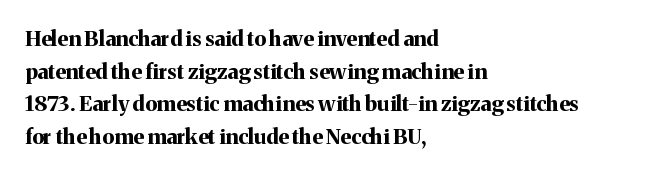
The rendering anchors every line to the left-hand side. In terms of posture, this sample is upright. This sample uses plain, unmodified letter spacing. The gap between lines stays unmarked.
